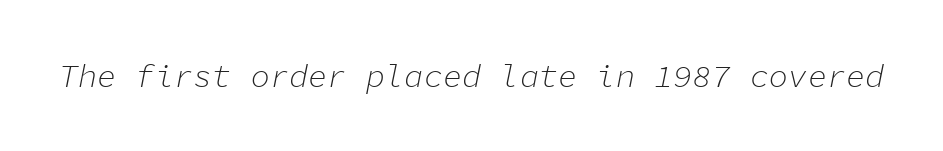
The image shows 32 px light type, italic (leaning right), monospaced; set normal letter spacing, not underlined; low stroke contrast and a medium x-height.
